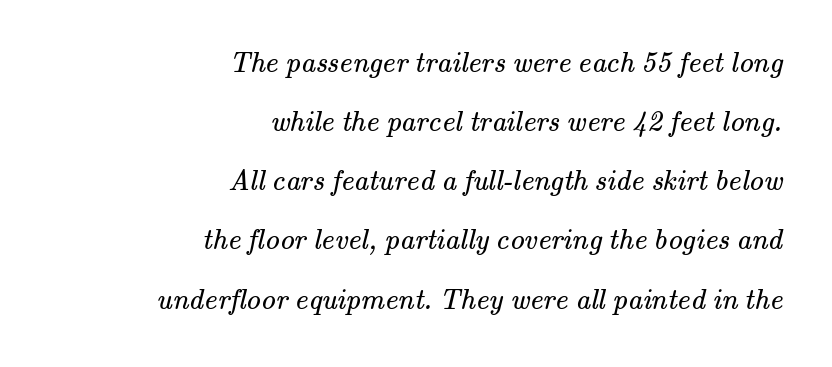
{"serif": "yes", "bold": "no", "weight": "regular", "width": "normal", "stroke_contrast": "medium", "x_height": "small", "monospaced": "no", "underline": "no", "align": "right", "line_spacing": "loose", "line_spacing_ratio": 2.04, "letter_spacing": "normal", "letter_spacing_em": 0.0, "glyph_px": 29}
